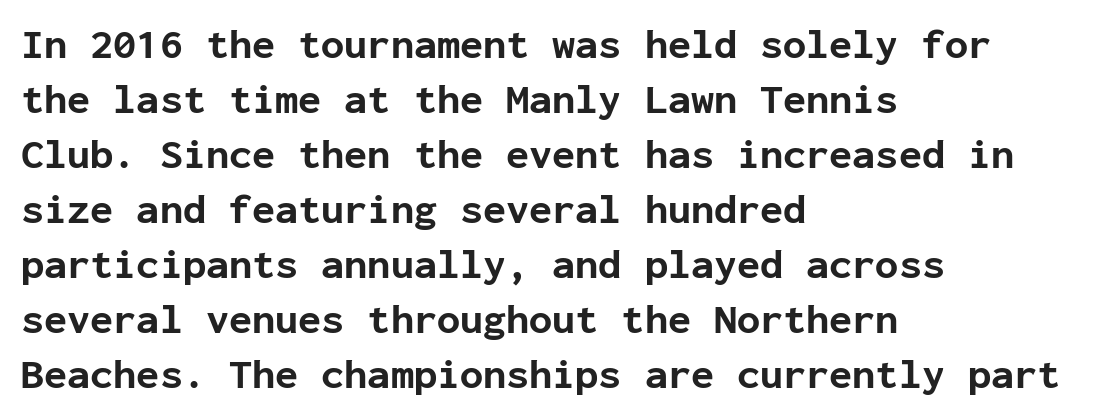
Q: Is the text bold? A: Yes.
Q: Is the text italic (slanted)? A: No, it is upright.
Q: Is the typeface a serif or a sans-serif typeface? A: Sans-serif.
Q: Is the text underlined? A: No.
Q: How is the paragraph aligned? A: Left-aligned.
Q: Is the spacing between letters normal or unusually wide? A: Normal.
Q: Is the spacing between lines tight, normal or loose? A: Normal.
Q: Width (condensed, normal, or wide)? A: Normal.
Q: Stroke contrast? A: Low.
Q: x-height? A: Medium.
Q: Monospaced? A: Yes.
